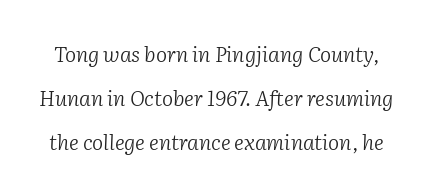
{"italic": "yes", "lean": "right", "slant_degrees": 2, "bold": "no", "underline": "no", "line_spacing": "loose", "line_spacing_ratio": 2.09, "letter_spacing": "normal", "letter_spacing_em": 0.0, "glyph_px": 21}
